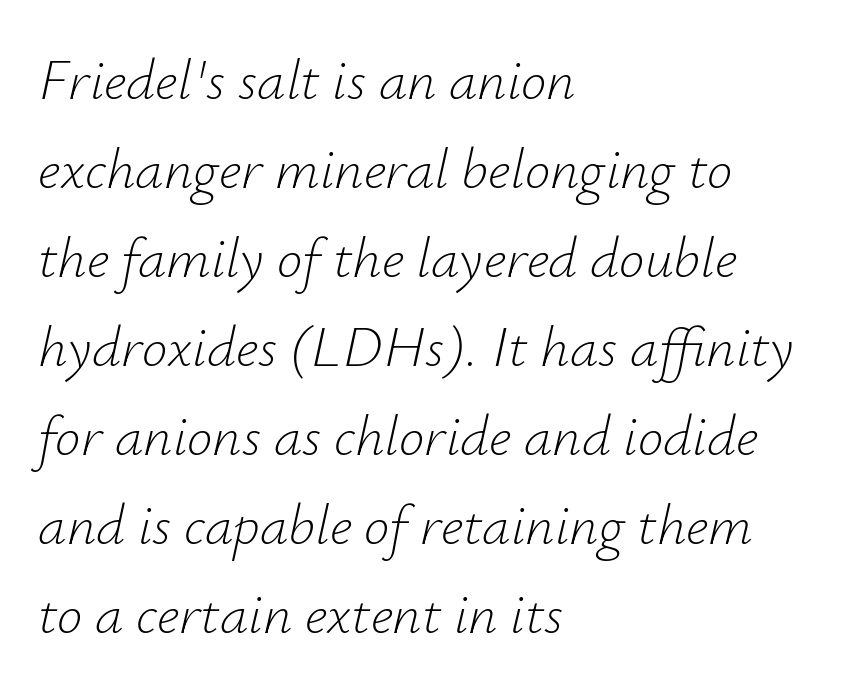
The image shows 57 px light type, italic (leaning right); set left-aligned, normal line spacing (1.56x), normal letter spacing, not underlined; low stroke contrast and a small x-height.
